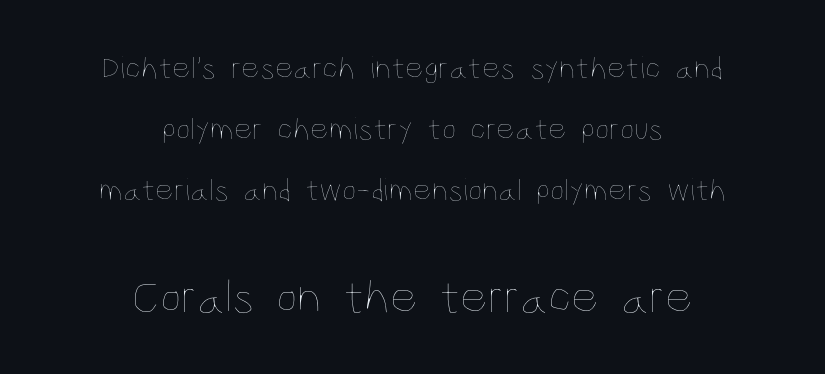
The letters look calm and open, with moderate or lighter stems. The line-height multiplier appears high, well above default. The face used here is proportionally spaced, like ordinary book or web type. Between one letter and the next there's only the usual sliver of space. The lower block of text is set noticeably larger than the block above it. The whitespace from short lines is split evenly between both sides.
